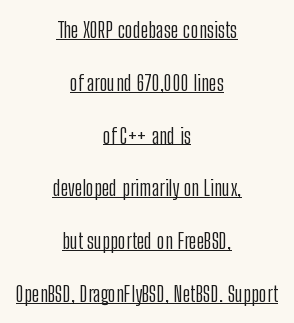
A great deal of white space separates one row of letters from the next. The face used here is rendered with its standard letterfit. The passage shown is underscored from start to finish. Notice how the passage keeps no hard edge, just a central spine. The letters look calm and open, with moderate or lighter stems. In terms of posture, this sample is upright.
